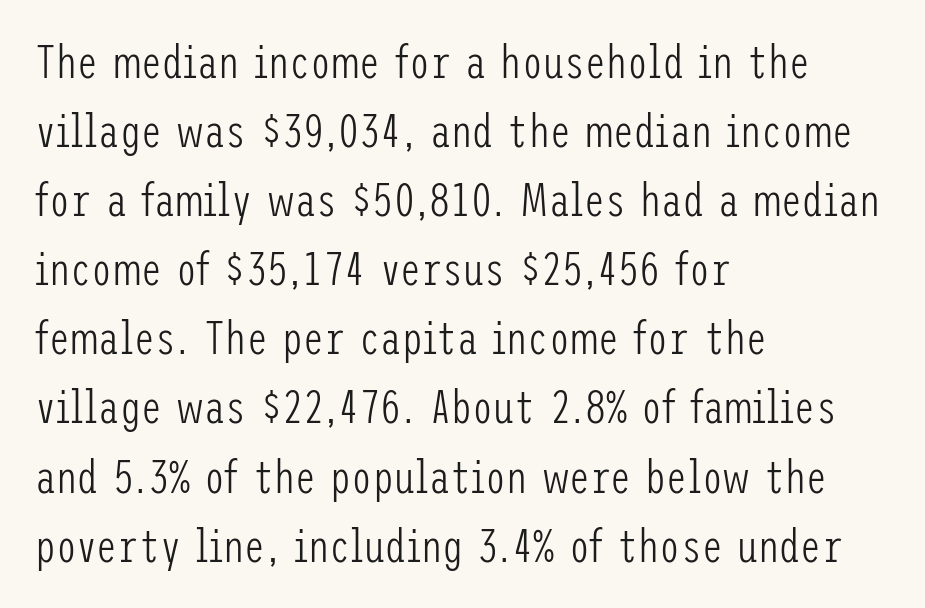
The image shows 47 px light, condensed sans-serif type, upright; set left-aligned, normal line spacing (1.47x), normal letter spacing, not underlined; low stroke contrast and a medium x-height.
